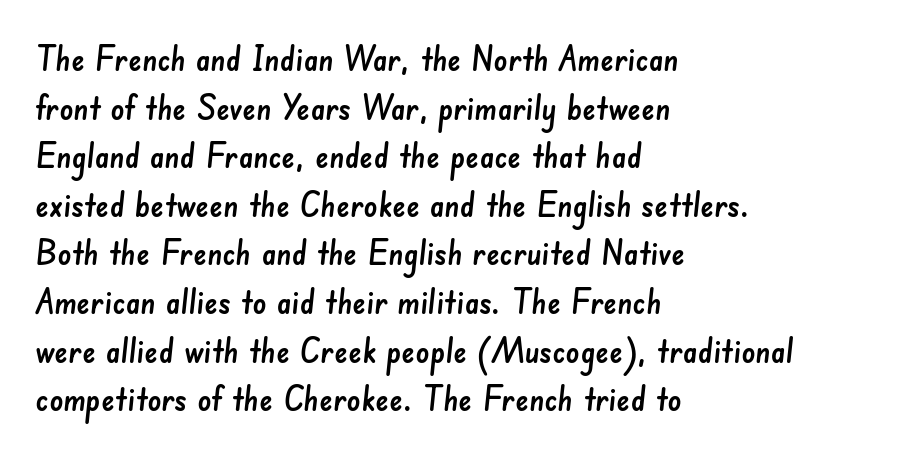
A sans-serif font was chosen for this passage. A bare baseline throughout the passage. Tracking here is standard; glyphs follow each other at the usual distance. Compared with typical paragraphs, the rows here are spaced about the same.
